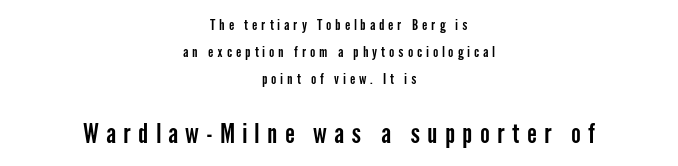
{"italic": "no", "underline": "no", "align": "center", "line_spacing": "loose", "line_spacing_ratio": 1.93, "letter_spacing": "wide", "letter_spacing_em": 0.28, "larger_block": "second", "size_ratio": 1.86, "glyph_px": 26}
